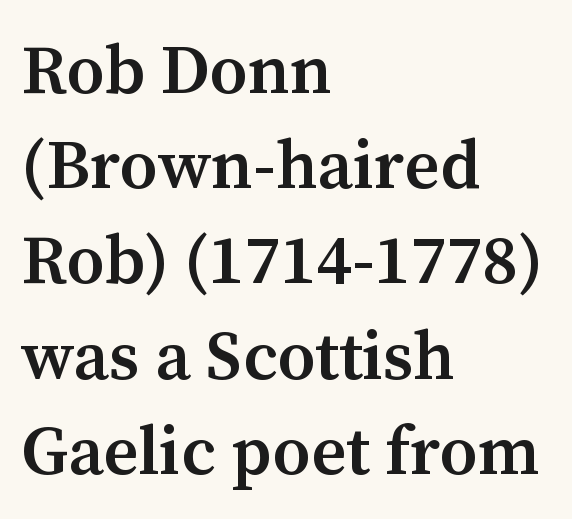
The letters stand upright; this is a roman face. Observe the serifs anchoring each vertical stroke in this sample. The letters advance in unequal steps, a hallmark of proportional type. The vertical gap from one line to the next is medium. Compared with a centered layout, this one pins lines to the left instead.
